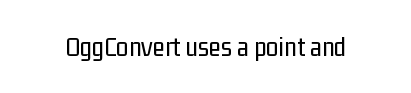
These lines are composed in type without serifs. Type without underlining. The letters advance in unequal steps, a hallmark of proportional type. Words appear dense and cohesive because spacing is normal.
